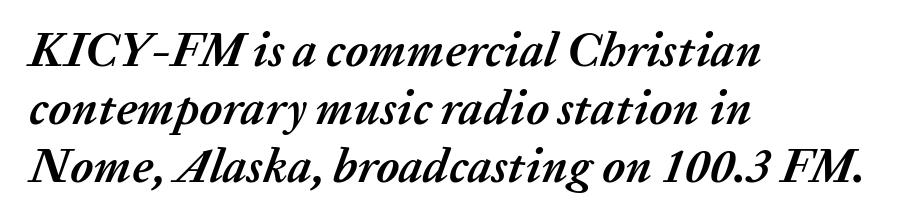
The strip under each line holds only bare page. How heavy is the stroke? Heavy — this is a bold. Proportional: the letters do not fall into vertical columns. Letter spacing: default. Teacher's note: observe the even left margin — that is flush-left alignment.
